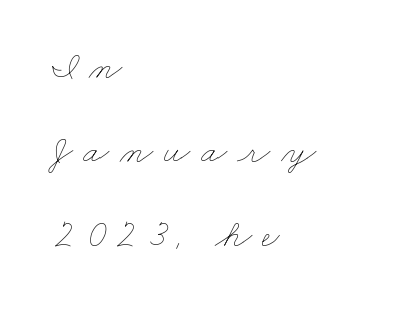
{"bold": "no", "weight": "thin", "width": "wide", "stroke_contrast": "low", "x_height": "small", "monospaced": "no", "underline": "no", "align": "left", "line_spacing": "loose", "line_spacing_ratio": 2.21, "letter_spacing": "wide", "letter_spacing_em": 0.27, "glyph_px": 38}
